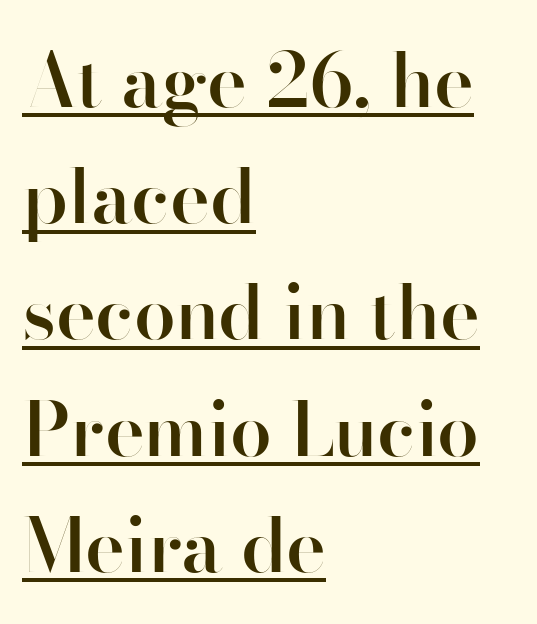
{"serif": "no", "italic": "no", "bold": "semi", "weight": "semibold", "width": "normal", "stroke_contrast": "high", "x_height": "small", "monospaced": "no", "underline": "yes", "align": "left", "line_spacing": "normal", "line_spacing_ratio": 1.55, "letter_spacing": "normal", "letter_spacing_em": 0.0, "glyph_px": 75}
